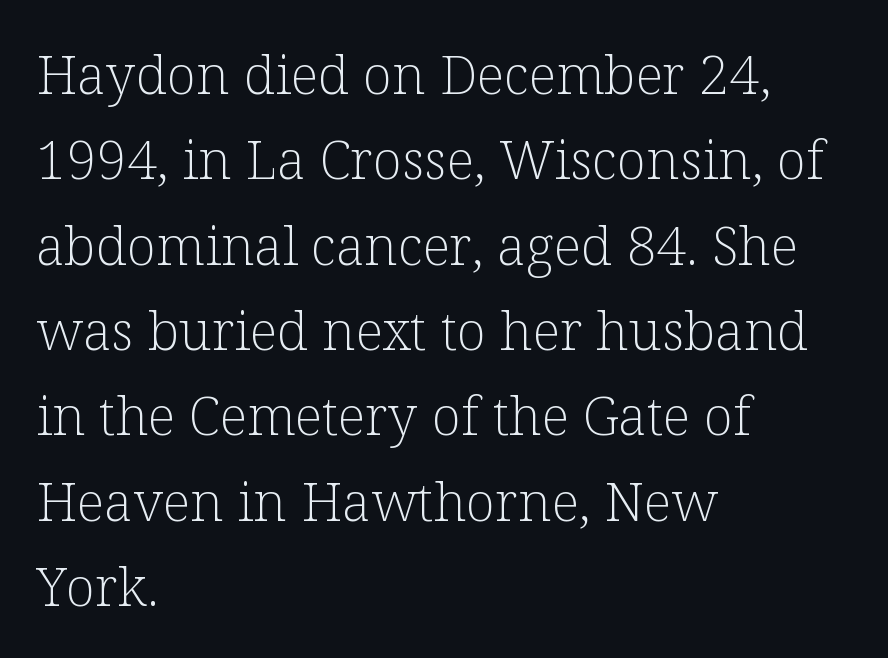
The image shows 54 px light serif type, upright; set left-aligned, normal line spacing (1.58x), normal letter spacing, not underlined; low stroke contrast and a medium x-height.
